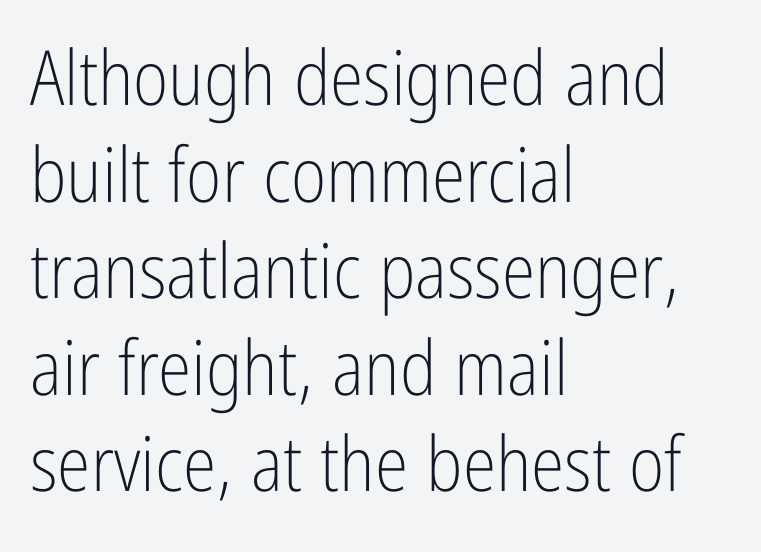
Q: Is the text bold? A: No.
Q: Is the text italic (slanted)? A: No, it is upright.
Q: Is the typeface a serif or a sans-serif typeface? A: Sans-serif.
Q: Is the text underlined? A: No.
Q: How is the paragraph aligned? A: Left-aligned.
Q: Is the spacing between letters normal or unusually wide? A: Normal.
Q: Is the spacing between lines tight, normal or loose? A: Normal.
Q: Width (condensed, normal, or wide)? A: Condensed.
Q: Stroke contrast? A: Low.
Q: x-height? A: Medium.
Q: Monospaced? A: No.
